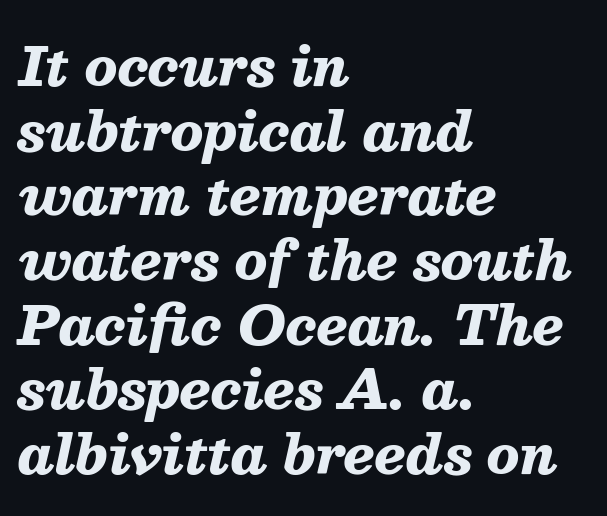
Q: Is the text bold? A: Yes.
Q: Is the text italic (slanted)? A: Yes, it leans right by about 13 degrees.
Q: Is the text underlined? A: No.
Q: How is the paragraph aligned? A: Left-aligned.
Q: Is the spacing between letters normal or unusually wide? A: Normal.
Q: Width (condensed, normal, or wide)? A: Normal.
Q: Stroke contrast? A: Medium.
Q: x-height? A: Medium.
Q: Monospaced? A: No.
